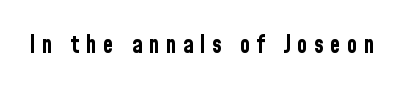
Notice how thick the strokes are: this is what a full bold looks like. The typography opts for an upright posture over an oblique one. Someone cranked the tracking dial way up on this one. The gap between lines stays unmarked.
